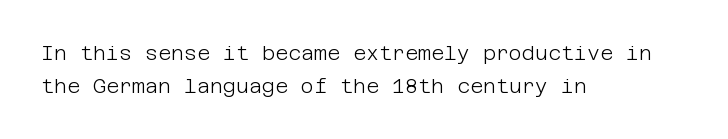
The image shows 20 px text type, upright; set left-aligned, normal line spacing (1.65x), normal letter spacing, not underlined.
